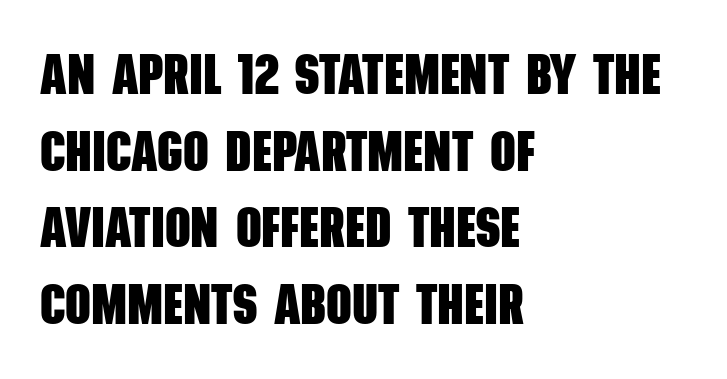
Q: Is the text bold? A: Yes.
Q: Is the typeface a serif or a sans-serif typeface? A: Sans-serif.
Q: Is the text underlined? A: No.
Q: How is the paragraph aligned? A: Left-aligned.
Q: Is the spacing between letters normal or unusually wide? A: Normal.
Q: Is the spacing between lines tight, normal or loose? A: Normal.
Q: Width (condensed, normal, or wide)? A: Condensed.
Q: Stroke contrast? A: Low.
Q: x-height? A: Large.
Q: Monospaced? A: No.
